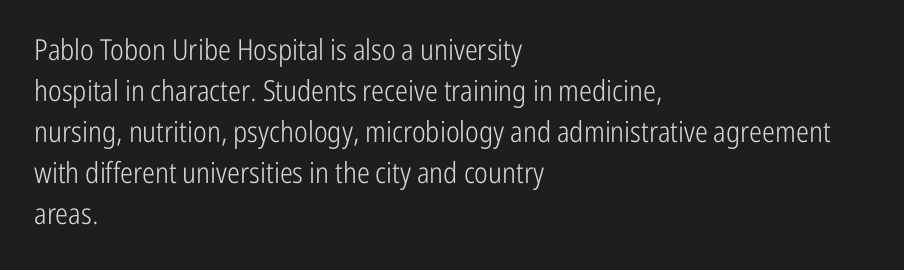
The horizontal fit of the characters is conventional and even. The letters stand upright; this is a roman face. This reads as an unemphasized weight, regular at the heaviest. In terms of letterform style, serifs are entirely absent. Reading down the block, your eye returns to a fixed left position each line.
